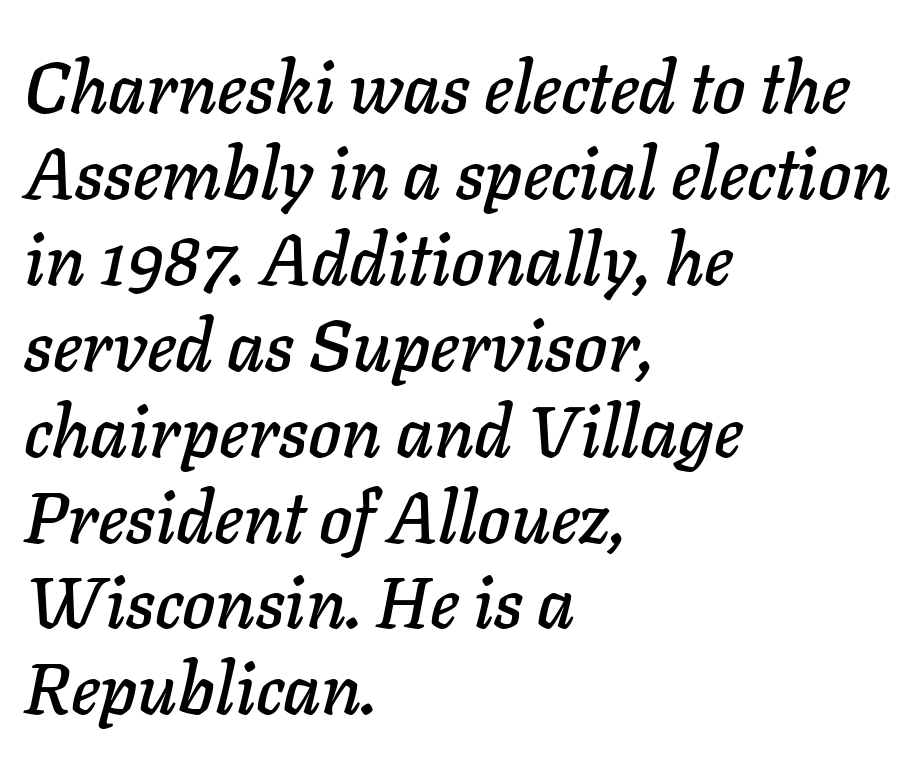
The image shows 71 px text type, italic (leaning right); set left-aligned, line spacing 1.21x, normal letter spacing, not underlined; low stroke contrast and a medium x-height.
